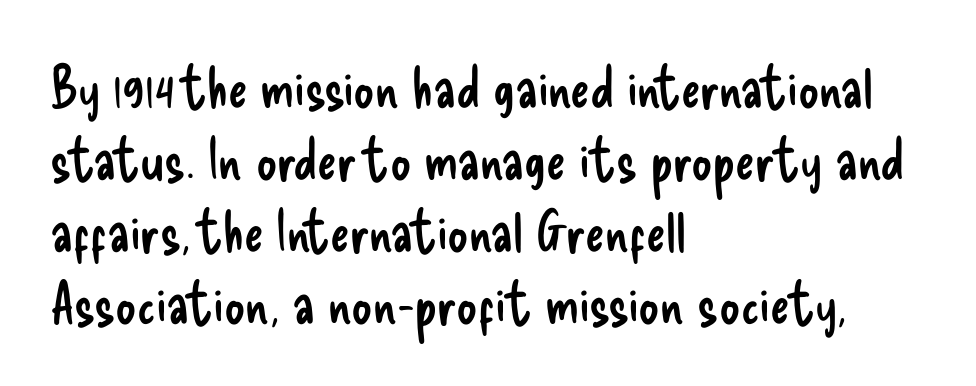
{"serif": "no", "italic": "no", "bold": "no", "weight": "regular", "width": "condensed", "stroke_contrast": "low", "x_height": "small", "monospaced": "no", "underline": "no", "align": "left", "line_spacing_ratio": 1.24, "letter_spacing": "normal", "letter_spacing_em": 0.0, "glyph_px": 58}
